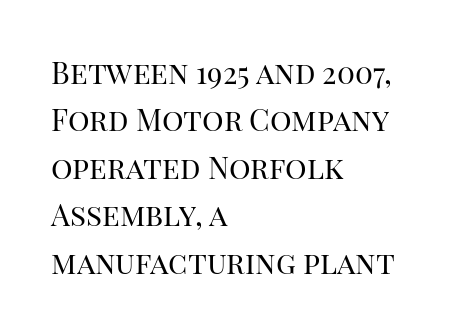
The image shows 30 px regular-weight serif type, upright; set left-aligned, normal line spacing (1.58x), normal letter spacing, not underlined; high stroke contrast and a large x-height.
